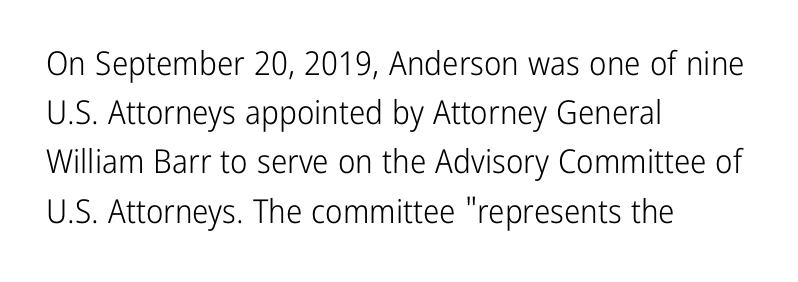
Vertical stems look standard width or narrower in stroke. The passage shown is typed in a proportional face where columns would drift. Quick note: interline space is typical. Bare-footed words on every line.
